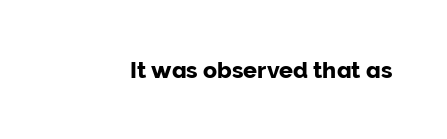
{"italic": "no", "underline": "no", "letter_spacing": "normal", "letter_spacing_em": 0.0, "glyph_px": 23}
